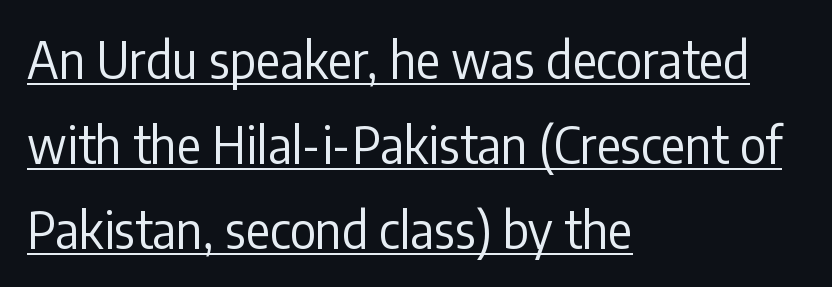
Q: Is the text bold? A: No.
Q: Is the text italic (slanted)? A: No, it is upright.
Q: Is the typeface a serif or a sans-serif typeface? A: Sans-serif.
Q: Is the text underlined? A: Yes.
Q: How is the paragraph aligned? A: Left-aligned.
Q: Is the spacing between letters normal or unusually wide? A: Normal.
Q: Is the spacing between lines tight, normal or loose? A: Normal.
Q: Width (condensed, normal, or wide)? A: Condensed.
Q: Stroke contrast? A: Low.
Q: x-height? A: Medium.
Q: Monospaced? A: No.
